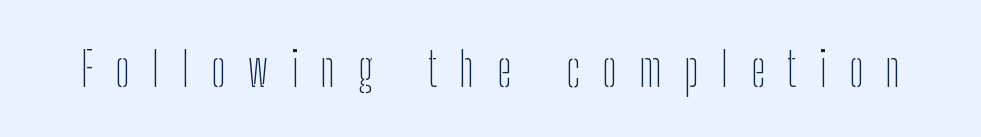
The image shows 48 px thin, condensed sans-serif type, upright; set unusually wide letter spacing (+0.47 em), not underlined; low stroke contrast and a medium x-height.
